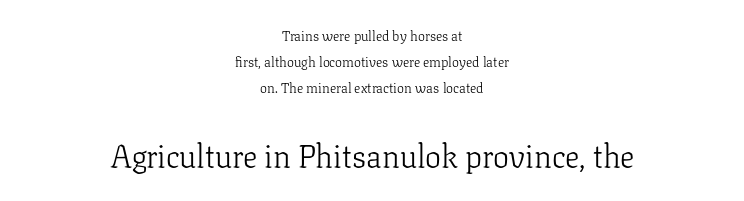
The axis of the letterforms is exactly vertical. Look at the tracking — it's just the regular setting, nothing added. Here the second block reads like a headline and the first like body copy. Look at the bottom of the vertical strokes: they flare into serifs here. Underline: absent.
